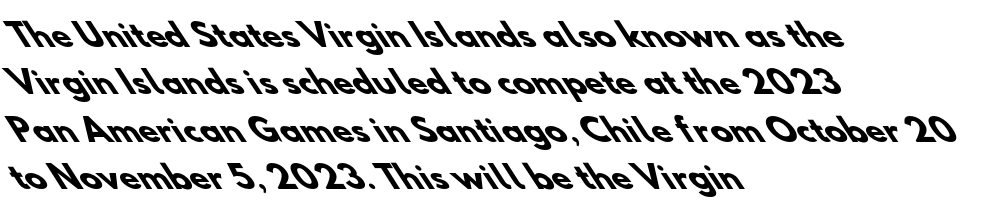
{"serif": "no", "bold": "yes", "weight": "heavy", "width": "normal", "stroke_contrast": "low", "x_height": "small", "monospaced": "no", "underline": "no", "align": "left", "line_spacing": "normal", "line_spacing_ratio": 1.53, "letter_spacing": "normal", "letter_spacing_em": 0.0, "glyph_px": 31}
